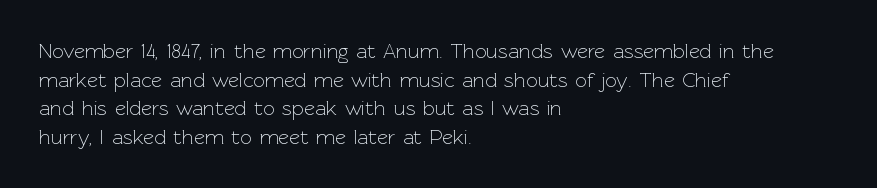
Line beginnings align vertically; line endings do not. Whoever set this chose a conventional vertical rhythm. Stroke mass is kept to a normal reading level or below. Nobody touched the tracking dial on this one.
